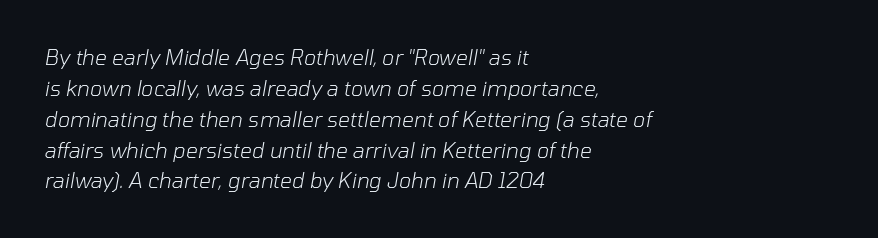
The image shows 21 px text type, italic (leaning right); set left-aligned, normal line spacing (1.47x), normal letter spacing, not underlined.
